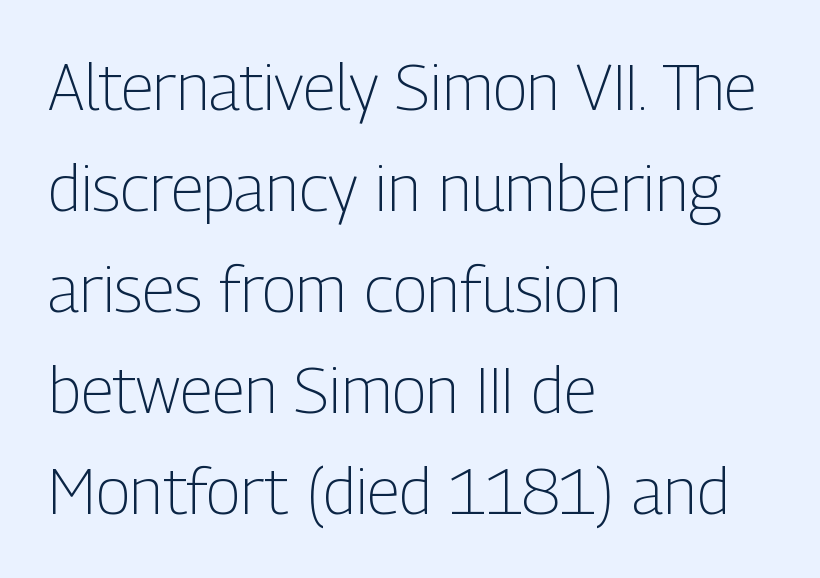
Clear beneath every line of the passage. Spacing verdict: proportional, widths tailored to each character. No chunkiness to these letters — they're not bold. Is this a sans? Yes — the strokes have no serifs.
